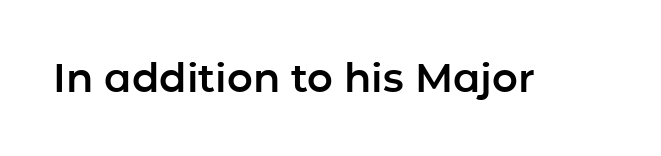
The image shows 40 px sans-serif type, upright; set normal letter spacing, not underlined; low stroke contrast and a medium x-height.
